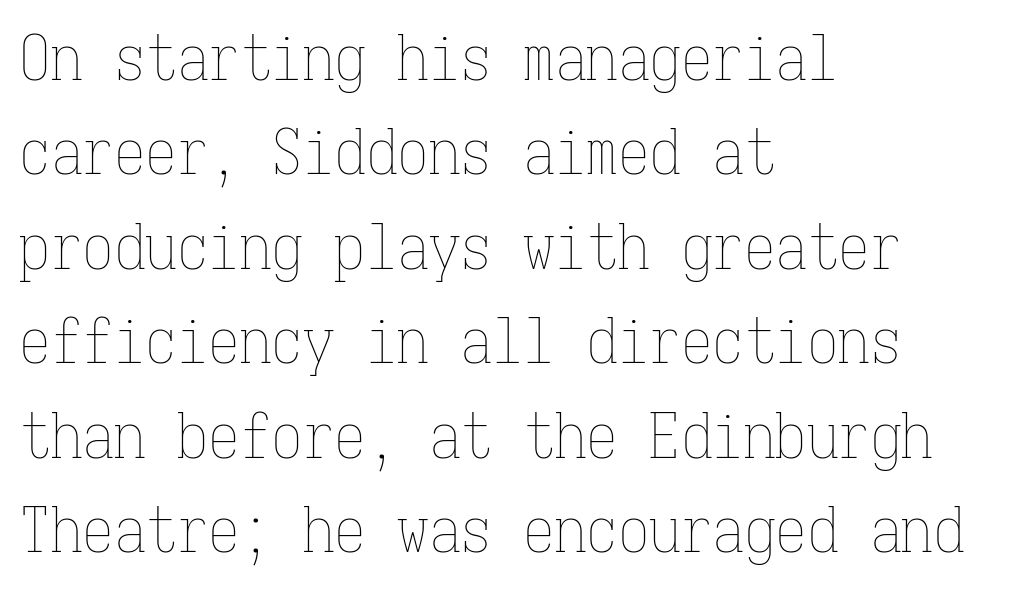
Q: Is the text bold? A: No.
Q: Is the text italic (slanted)? A: No, it is upright.
Q: Is the text underlined? A: No.
Q: How is the paragraph aligned? A: Left-aligned.
Q: Is the spacing between letters normal or unusually wide? A: Normal.
Q: Is the spacing between lines tight, normal or loose? A: Normal.
Q: Width (condensed, normal, or wide)? A: Condensed.
Q: Stroke contrast? A: Low.
Q: x-height? A: Medium.
Q: Monospaced? A: Yes.
